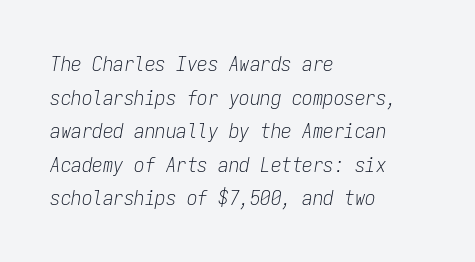
How are the letters spaced? Ordinarily, with no added tracking. Notice how the stems are inclined rather than vertical — that's the hallmark of italics. Stroke thickness stays within the range of a standard reading face or lighter. The paragraph shown leans on its left margin. Compared with typical paragraphs, the rows here are spaced about the same. Beneath every word, the page is bare.
